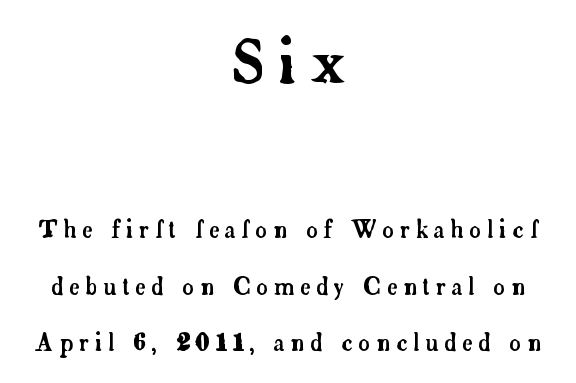
Q: Is the text italic (slanted)? A: No, it is upright.
Q: Is the typeface a serif or a sans-serif typeface? A: Serif.
Q: Is the text underlined? A: No.
Q: How is the paragraph aligned? A: Centered.
Q: Is the spacing between letters normal or unusually wide? A: Unusually wide.
Q: Is the spacing between lines tight, normal or loose? A: Loose.
Q: Which block of text is set in a larger size, the first (top) or the second (bottom)? A: The first (top) one.
Q: Width (condensed, normal, or wide)? A: Normal.
Q: Stroke contrast? A: Low.
Q: x-height? A: Small.
Q: Monospaced? A: No.
